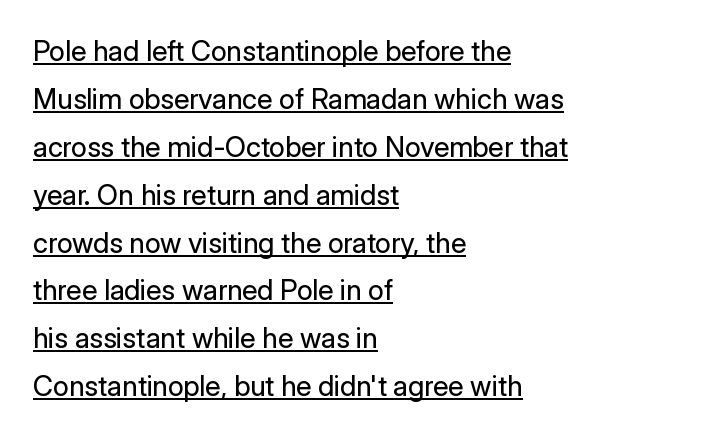
{"serif": "no", "italic": "no", "bold": "no", "weight": "regular", "width": "normal", "stroke_contrast": "low", "x_height": "medium", "monospaced": "no", "underline": "yes", "align": "left", "line_spacing_ratio": 1.71, "letter_spacing": "normal", "letter_spacing_em": 0.0, "glyph_px": 28}
